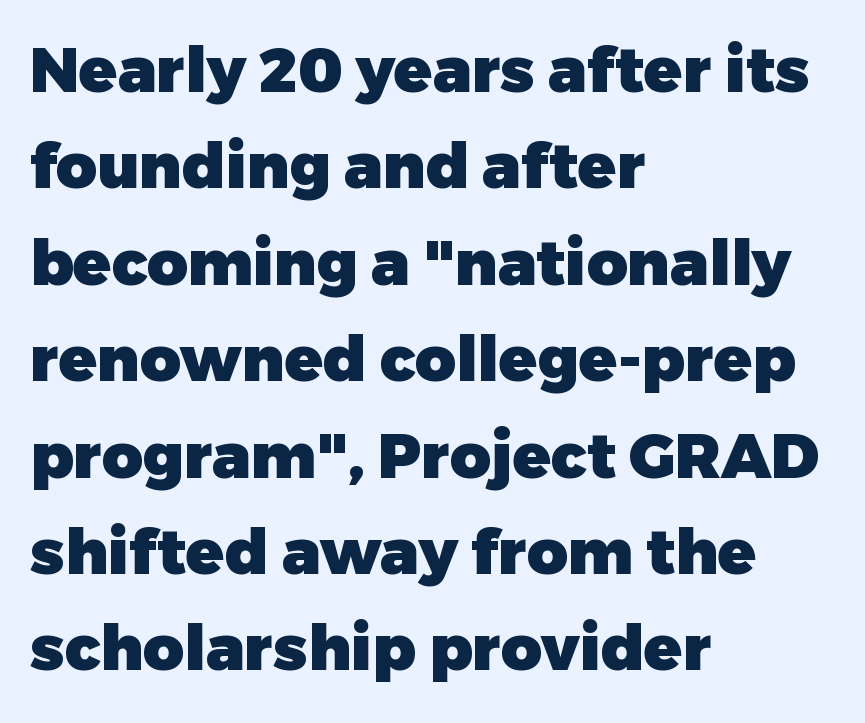
Q: Is the text bold? A: Yes.
Q: Is the text italic (slanted)? A: No, it is upright.
Q: Is the typeface a serif or a sans-serif typeface? A: Sans-serif.
Q: Is the text underlined? A: No.
Q: How is the paragraph aligned? A: Left-aligned.
Q: Is the spacing between letters normal or unusually wide? A: Normal.
Q: Is the spacing between lines tight, normal or loose? A: Normal.
Q: Width (condensed, normal, or wide)? A: Normal.
Q: Stroke contrast? A: Low.
Q: x-height? A: Medium.
Q: Monospaced? A: No.
